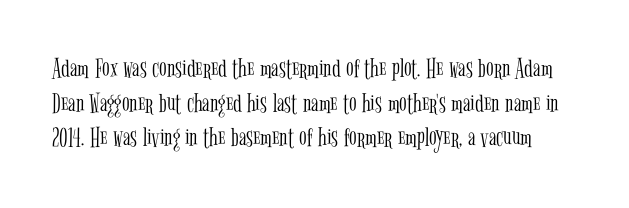
Heaviness? Minimal to ordinary, like unemphasized prose. Caption: standard tracking, unaltered. Check the space under the baseline: it is left empty. Nope, not italic — everything's standing straight. Regarding serifs, this sample has them.
